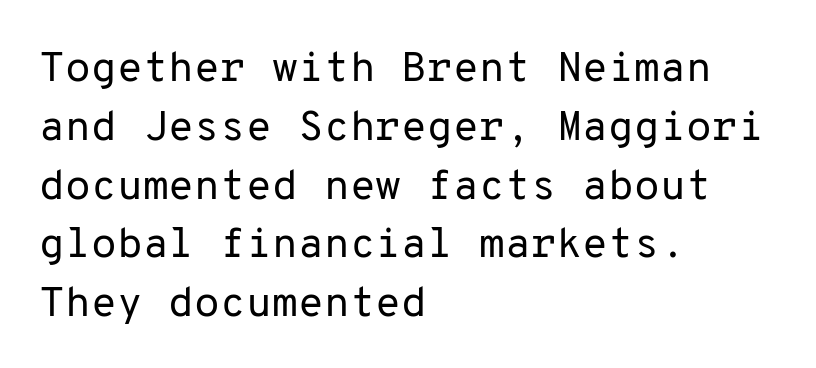
Q: Is the text bold? A: No.
Q: Is the text italic (slanted)? A: No, it is upright.
Q: Is the typeface a serif or a sans-serif typeface? A: Sans-serif.
Q: Is the text underlined? A: No.
Q: How is the paragraph aligned? A: Left-aligned.
Q: Is the spacing between letters normal or unusually wide? A: Normal.
Q: Is the spacing between lines tight, normal or loose? A: Normal.
Q: Width (condensed, normal, or wide)? A: Normal.
Q: Stroke contrast? A: Low.
Q: x-height? A: Medium.
Q: Monospaced? A: Yes.
